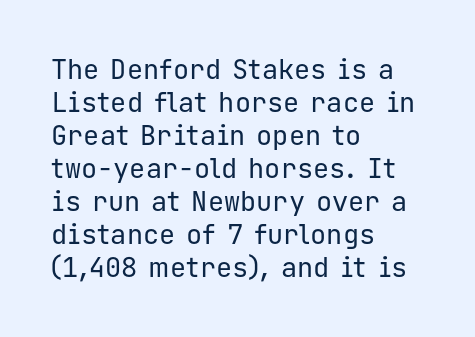
The image shows 27 px text type, upright; set left-aligned, line spacing 1.22x, normal letter spacing, not underlined.
